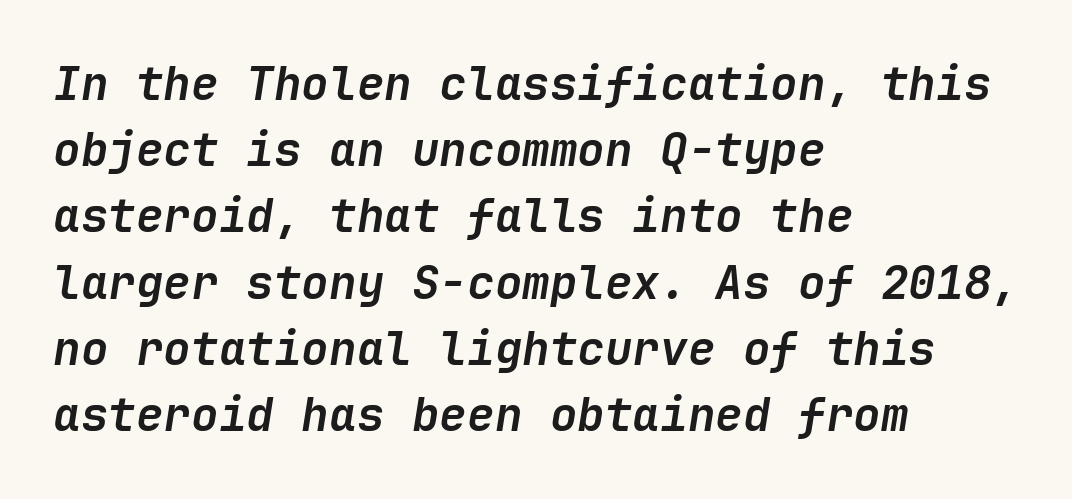
Does the weight exceed regular? Yes, all the way to bold. Quick note: italic. Between one letter and the next there's only the usual sliver of space. The passage shown stacks its lines at a standard gap. Which margin do the lines hug? The left one — the right edge is uneven. The passage shown is not underscored anywhere.
